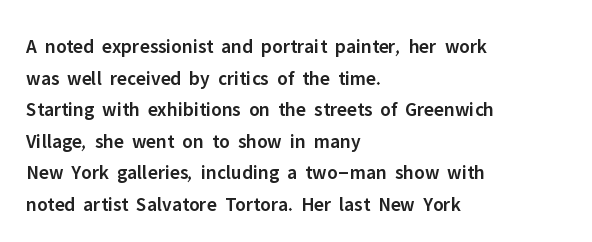
The block of text has a typical density, with ordinary space between rows. Nobody drew a line under any word here. Stroke thickness is moderately raised; the sample reads as semibold. The typography opts for an upright posture over an oblique one. Words appear dense and cohesive because spacing is normal. Where is the straight margin? On the left.
